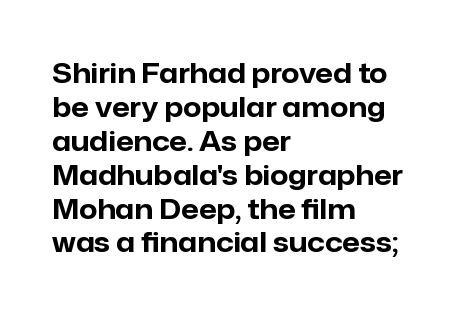
{"serif": "no", "italic": "no", "bold": "yes", "weight": "bold", "width": "normal", "stroke_contrast": "low", "x_height": "medium", "monospaced": "no", "underline": "no", "align": "left", "line_spacing_ratio": 1.21, "letter_spacing": "normal", "letter_spacing_em": 0.0, "glyph_px": 28}
